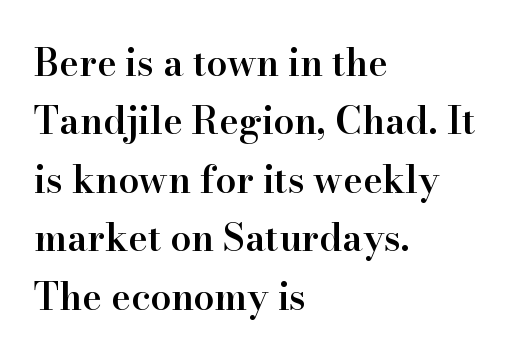
The image shows 37 px semibold serif type, upright; set left-aligned, normal line spacing (1.58x), normal letter spacing, not underlined; high stroke contrast and a small x-height.
